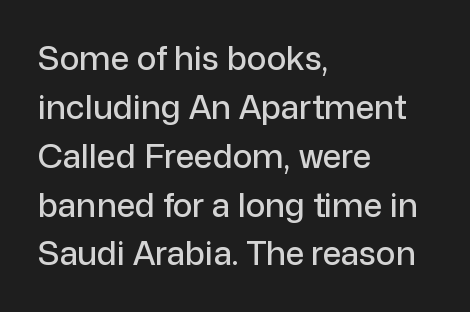
{"serif": "no", "italic": "no", "width": "normal", "stroke_contrast": "low", "x_height": "medium", "monospaced": "no", "underline": "no", "align": "left", "line_spacing": "normal", "line_spacing_ratio": 1.48, "letter_spacing": "normal", "letter_spacing_em": 0.0, "glyph_px": 33}
